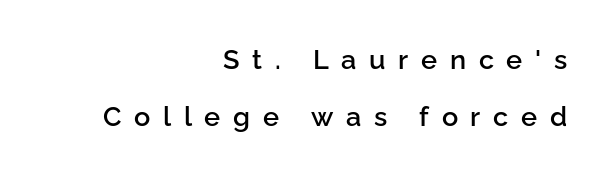
The image shows 27 px text type, upright; set right-aligned, loose line spacing (2.11x), unusually wide letter spacing (+0.47 em), not underlined.
